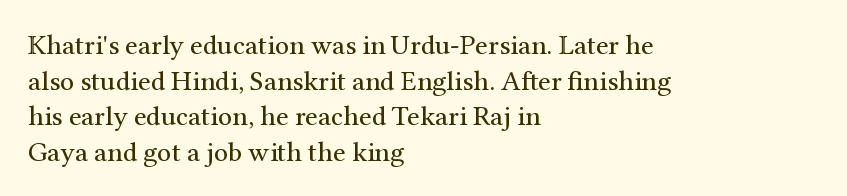
Q: Is the text bold? A: No.
Q: Is the text italic (slanted)? A: No, it is upright.
Q: Is the typeface a serif or a sans-serif typeface? A: Serif.
Q: Is the text underlined? A: No.
Q: How is the paragraph aligned? A: Left-aligned.
Q: Is the spacing between letters normal or unusually wide? A: Normal.
Q: Is the spacing between lines tight, normal or loose? A: Normal.
Q: Width (condensed, normal, or wide)? A: Normal.
Q: Stroke contrast? A: Medium.
Q: x-height? A: Medium.
Q: Monospaced? A: No.
